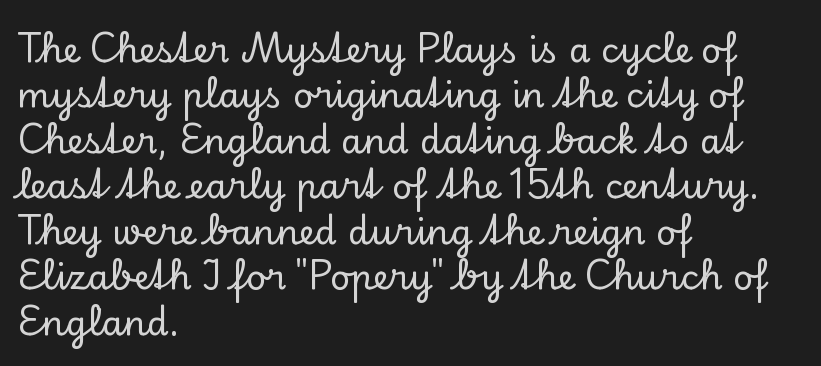
Q: Is the text italic (slanted)? A: No, it is upright.
Q: Is the text underlined? A: No.
Q: How is the paragraph aligned? A: Left-aligned.
Q: Is the spacing between letters normal or unusually wide? A: Normal.
Q: Is the spacing between lines tight, normal or loose? A: Normal.
Q: Width (condensed, normal, or wide)? A: Normal.
Q: Stroke contrast? A: Low.
Q: x-height? A: Small.
Q: Monospaced? A: No.
